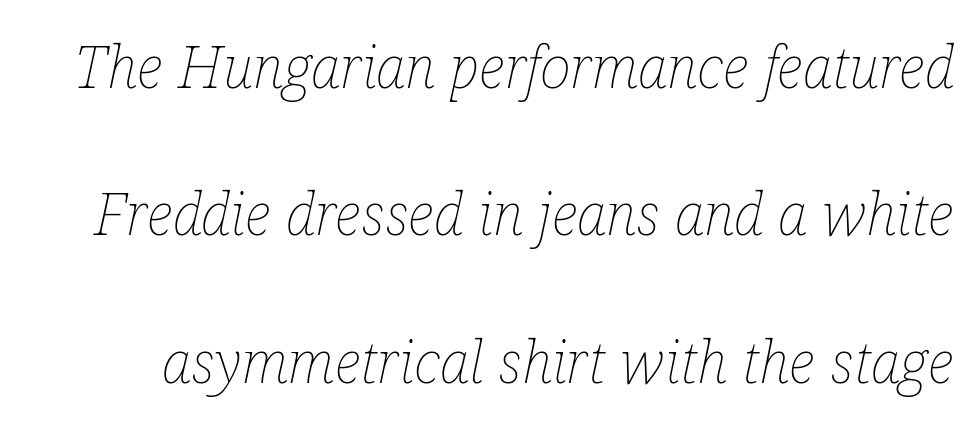
{"italic": "yes", "lean": "right", "slant_degrees": 12, "bold": "no", "weight": "thin", "width": "condensed", "stroke_contrast": "low", "x_height": "medium", "monospaced": "no", "underline": "no", "line_spacing": "loose", "line_spacing_ratio": 2.5, "letter_spacing": "normal", "letter_spacing_em": 0.0, "glyph_px": 59}
